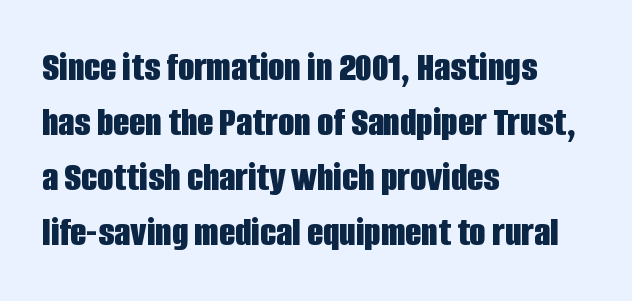
The passage shown is typed in a proportional face where columns would drift. This sample is left-justified, so line endings fall wherever the words run out. In terms of letterspacing, this is plain default setting. What kind of face is this? One without serifs — a sans. Students, observe: this is what conventionally led text looks like.
